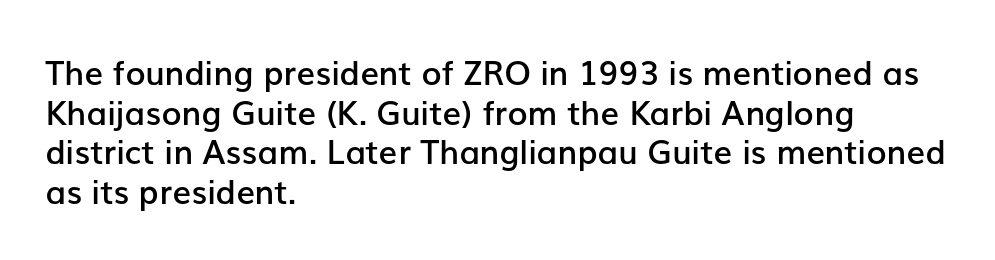
{"serif": "no", "italic": "no", "bold": "semi", "weight": "semibold", "width": "normal", "stroke_contrast": "low", "x_height": "medium", "monospaced": "no", "underline": "no", "align": "left", "line_spacing_ratio": 1.2, "letter_spacing": "normal", "letter_spacing_em": 0.0, "glyph_px": 33}
